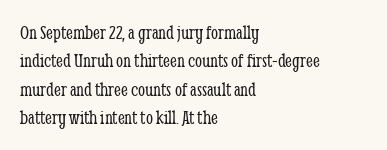
{"italic": "no", "bold": "no", "underline": "no", "align": "left", "line_spacing": "normal", "line_spacing_ratio": 1.42, "letter_spacing": "normal", "letter_spacing_em": 0.0, "glyph_px": 20}
